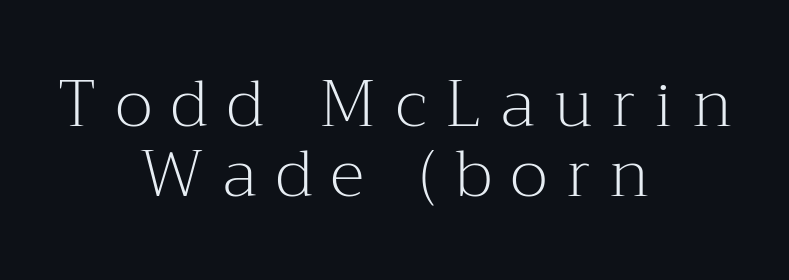
{"serif": "yes", "italic": "no", "bold": "no", "weight": "light", "width": "normal", "stroke_contrast": "medium", "x_height": "medium", "monospaced": "no", "underline": "no", "align": "center", "line_spacing": "tight", "line_spacing_ratio": 1.08, "letter_spacing": "wide", "letter_spacing_em": 0.3, "glyph_px": 65}
